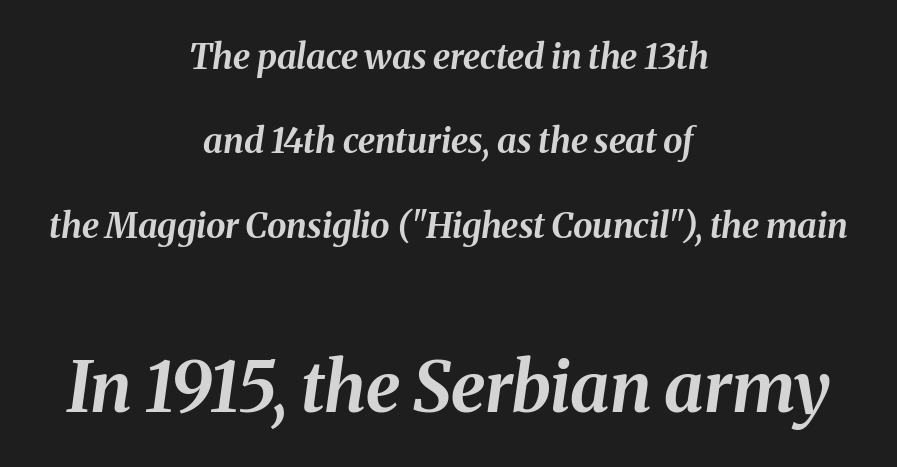
Q: Is the text bold? A: Yes.
Q: Is the text italic (slanted)? A: Yes, it leans right by about 8 degrees.
Q: Is the text underlined? A: No.
Q: How is the paragraph aligned? A: Centered.
Q: Is the spacing between letters normal or unusually wide? A: Normal.
Q: Is the spacing between lines tight, normal or loose? A: Loose.
Q: Which block of text is set in a larger size, the first (top) or the second (bottom)? A: The second (bottom) one.
Q: Width (condensed, normal, or wide)? A: Normal.
Q: Stroke contrast? A: Medium.
Q: x-height? A: Medium.
Q: Monospaced? A: No.
